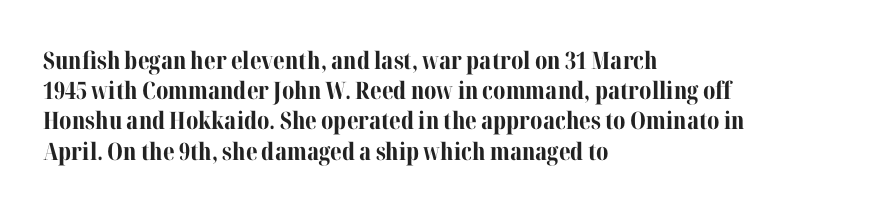
Q: Is the text bold? A: Yes.
Q: Is the text italic (slanted)? A: No, it is upright.
Q: Is the text underlined? A: No.
Q: How is the paragraph aligned? A: Left-aligned.
Q: Is the spacing between letters normal or unusually wide? A: Normal.
Q: Is the spacing between lines tight, normal or loose? A: Normal.
